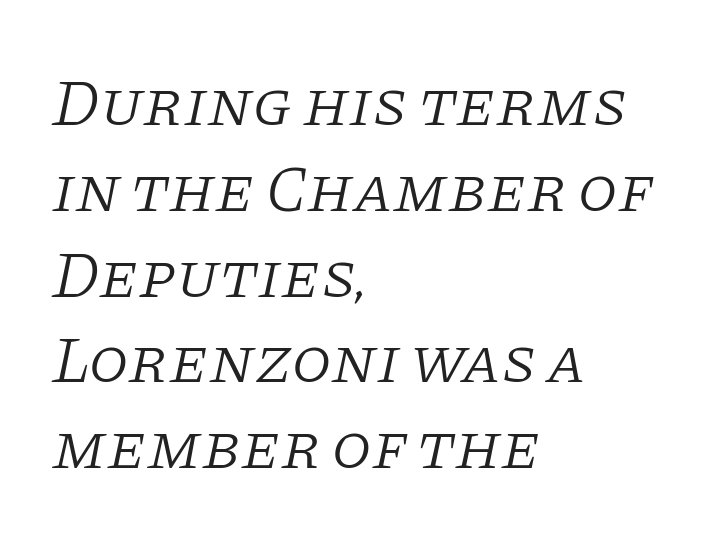
{"serif": "yes", "italic": "yes", "lean": "right", "slant_degrees": 11, "bold": "no", "weight": "light", "width": "normal", "stroke_contrast": "low", "x_height": "large", "monospaced": "no", "underline": "no", "align": "left", "line_spacing": "normal", "line_spacing_ratio": 1.32, "letter_spacing": "normal", "letter_spacing_em": 0.0, "glyph_px": 65}
